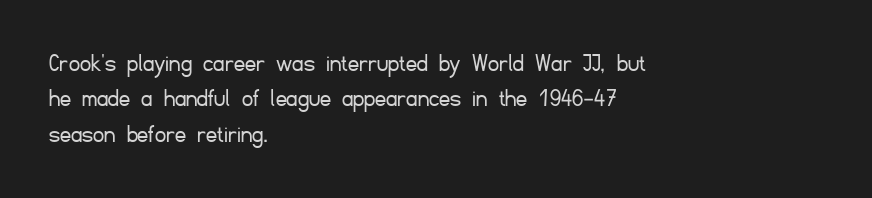
The image shows 27 px text type, upright; set left-aligned, normal line spacing (1.31x), normal letter spacing, not underlined.
